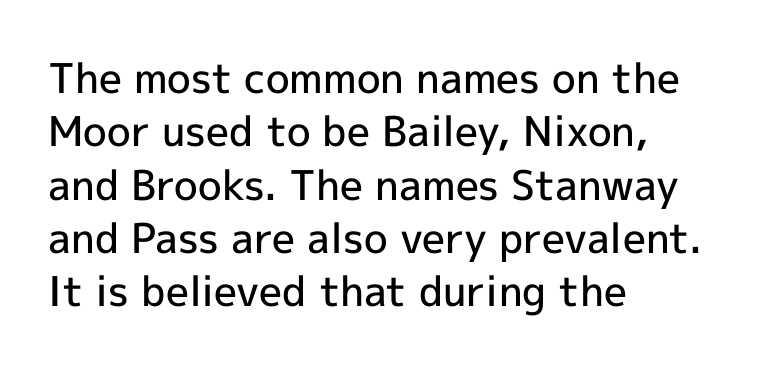
Q: Is the text bold? A: Semi-bold.
Q: Is the text italic (slanted)? A: No, it is upright.
Q: Is the typeface a serif or a sans-serif typeface? A: Sans-serif.
Q: Is the text underlined? A: No.
Q: How is the paragraph aligned? A: Left-aligned.
Q: Is the spacing between letters normal or unusually wide? A: Normal.
Q: Is the spacing between lines tight, normal or loose? A: Normal.
Q: Width (condensed, normal, or wide)? A: Normal.
Q: x-height? A: Medium.
Q: Monospaced? A: No.
